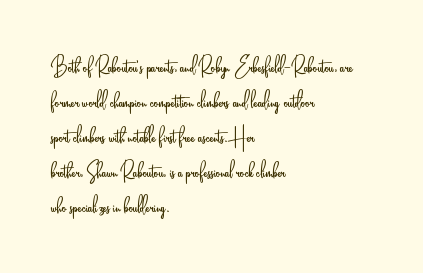
Plain, unruled lines of type. The paragraph has a hard left edge and a soft right edge. This rendering leaves character spacing at its baseline value. A typesetter would call this leading conventional body-copy spacing. These glyphs show unthickened strokes, regular width or finer.
